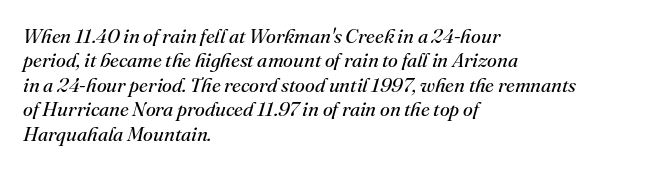
The image shows 20 px text type, italic (leaning right); set left-aligned, line spacing 1.22x, normal letter spacing, not underlined.
